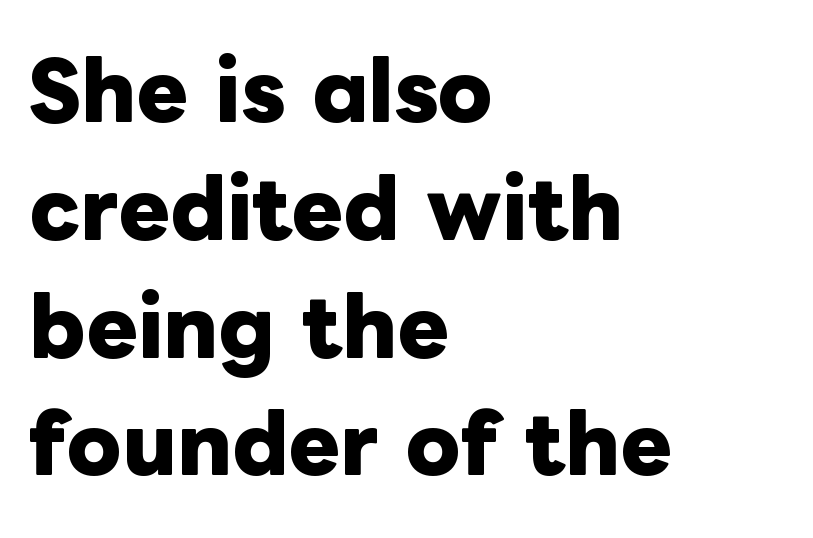
Ordinary non-slanted type is in use. Words appear dense and cohesive because spacing is normal. Letters rest on an invisible, unmarked baseline. In terms of leading, this rendering sits right in the middle.
